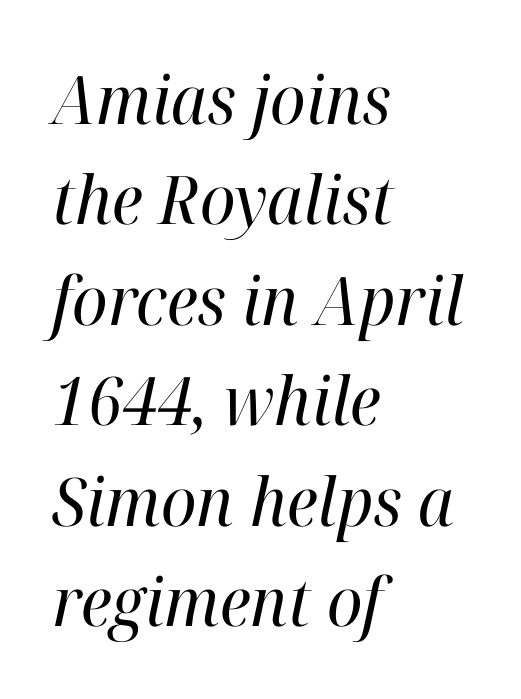
{"serif": "yes", "italic": "yes", "lean": "right", "slant_degrees": 12, "bold": "no", "weight": "regular", "width": "normal", "stroke_contrast": "high", "x_height": "medium", "monospaced": "no", "underline": "no", "align": "left", "line_spacing": "normal", "line_spacing_ratio": 1.5, "letter_spacing": "normal", "letter_spacing_em": 0.0, "glyph_px": 67}
